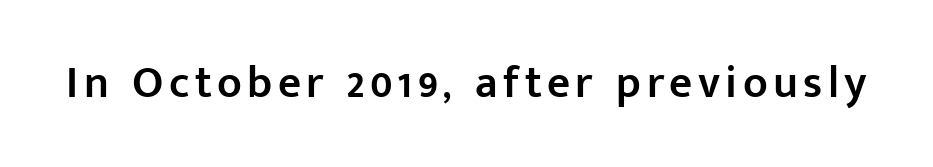
{"serif": "no", "italic": "no", "bold": "semi", "weight": "semibold", "width": "normal", "stroke_contrast": "low", "x_height": "medium", "monospaced": "no", "underline": "no", "glyph_px": 45}
